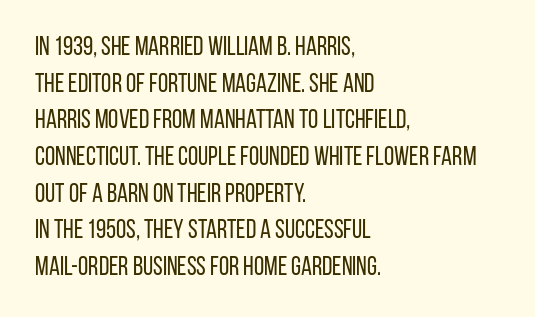
{"italic": "no", "bold": "no", "underline": "no", "align": "left", "line_spacing": "normal", "line_spacing_ratio": 1.41, "letter_spacing": "normal", "letter_spacing_em": 0.0, "glyph_px": 26}
